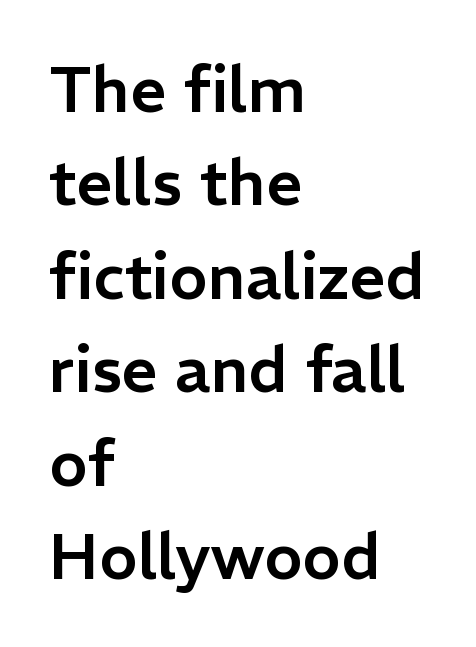
The image shows 64 px sans-serif type, upright; set left-aligned, normal line spacing (1.46x), normal letter spacing, not underlined; low stroke contrast and a medium x-height.
